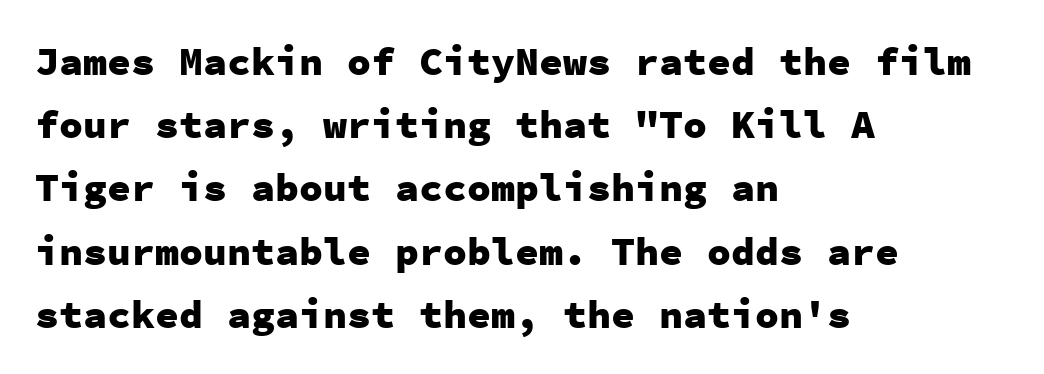
Q: Is the text bold? A: Yes.
Q: Is the text italic (slanted)? A: No, it is upright.
Q: Is the typeface a serif or a sans-serif typeface? A: Sans-serif.
Q: Is the text underlined? A: No.
Q: How is the paragraph aligned? A: Left-aligned.
Q: Is the spacing between letters normal or unusually wide? A: Normal.
Q: Is the spacing between lines tight, normal or loose? A: Normal.
Q: Width (condensed, normal, or wide)? A: Normal.
Q: Stroke contrast? A: Low.
Q: x-height? A: Medium.
Q: Monospaced? A: Yes.
